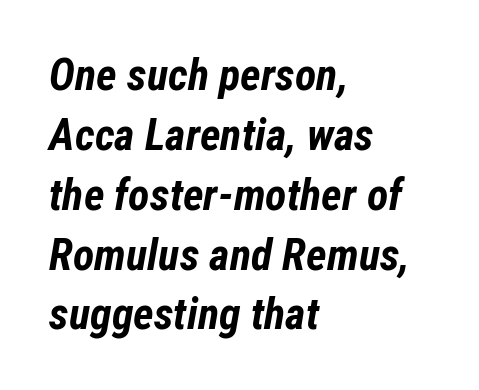
{"italic": "yes", "lean": "right", "slant_degrees": 12, "bold": "yes", "weight": "bold", "width": "condensed", "stroke_contrast": "low", "x_height": "medium", "monospaced": "no", "underline": "no", "align": "left", "line_spacing": "normal", "line_spacing_ratio": 1.36, "letter_spacing": "normal", "letter_spacing_em": 0.0, "glyph_px": 44}
